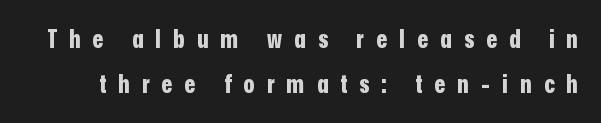
Q: Is the text bold? A: Yes.
Q: Is the text italic (slanted)? A: No, it is upright.
Q: Is the text underlined? A: No.
Q: Is the spacing between letters normal or unusually wide? A: Unusually wide.
